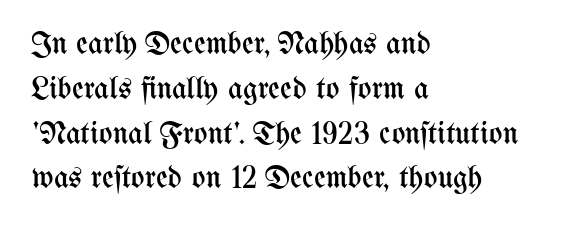
Q: Is the text bold? A: No.
Q: Is the text italic (slanted)? A: No, it is upright.
Q: Is the text underlined? A: No.
Q: How is the paragraph aligned? A: Left-aligned.
Q: Is the spacing between letters normal or unusually wide? A: Normal.
Q: Is the spacing between lines tight, normal or loose? A: Normal.
Q: Width (condensed, normal, or wide)? A: Condensed.
Q: Stroke contrast? A: Medium.
Q: x-height? A: Medium.
Q: Monospaced? A: No.
